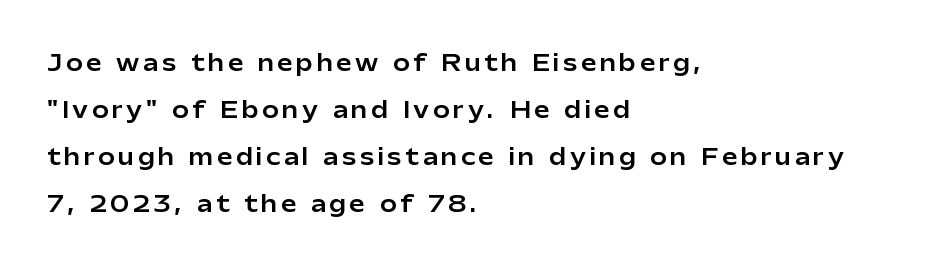
The image shows 22 px text type, upright; set left-aligned, loose line spacing (2.14x), not underlined.
